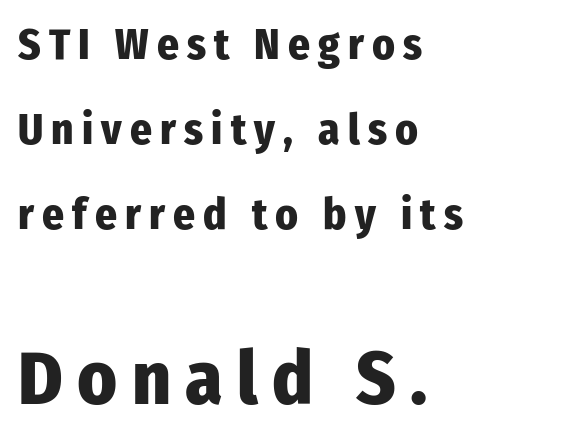
The image shows 75 px heavy, condensed sans-serif type, upright; set left-aligned, loose line spacing (1.98x), not underlined; the second (bottom) block is 1.74x larger; low stroke contrast and a medium x-height.
